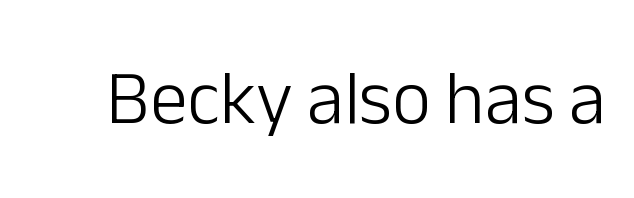
{"serif": "no", "italic": "no", "bold": "no", "weight": "light", "width": "normal", "stroke_contrast": "low", "x_height": "medium", "monospaced": "no", "underline": "no", "letter_spacing": "normal", "letter_spacing_em": 0.0, "glyph_px": 76}
